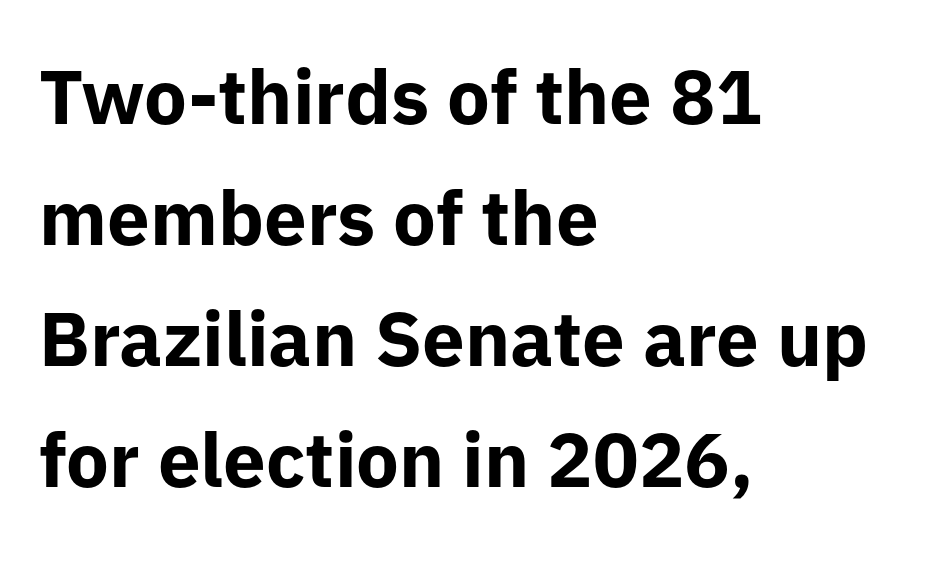
{"serif": "no", "italic": "no", "bold": "yes", "weight": "bold", "width": "normal", "stroke_contrast": "low", "x_height": "medium", "monospaced": "no", "underline": "no", "align": "left", "line_spacing": "normal", "line_spacing_ratio": 1.59, "letter_spacing": "normal", "letter_spacing_em": 0.0, "glyph_px": 76}
